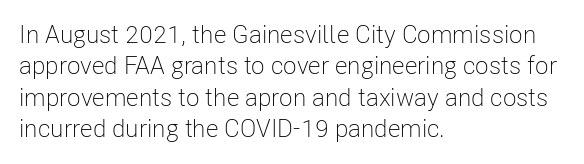
{"italic": "no", "bold": "no", "underline": "no", "align": "left", "line_spacing": "normal", "line_spacing_ratio": 1.26, "letter_spacing": "normal", "letter_spacing_em": 0.0, "glyph_px": 25}
